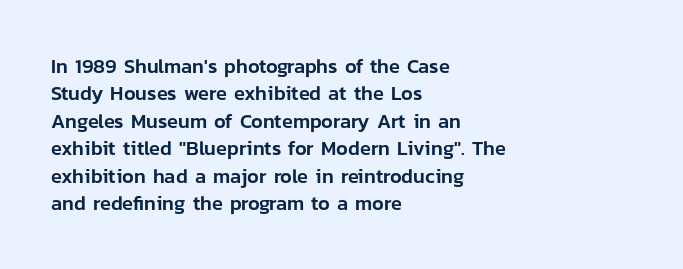
The image shows 20 px text type, upright; set left-aligned, normal line spacing (1.37x), normal letter spacing, not underlined.
